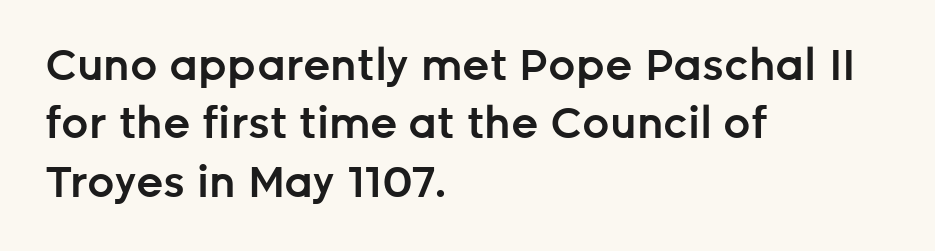
The image shows 43 px semibold sans-serif type, upright; set left-aligned, normal line spacing (1.36x), normal letter spacing, not underlined; low stroke contrast and a medium x-height.
